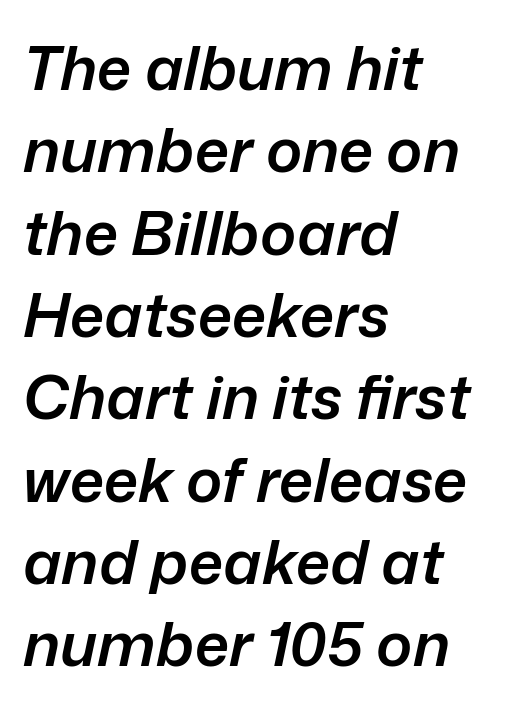
The image shows 61 px semibold type, italic (leaning right); set left-aligned, normal line spacing (1.35x), normal letter spacing, not underlined; low stroke contrast and a medium x-height.
